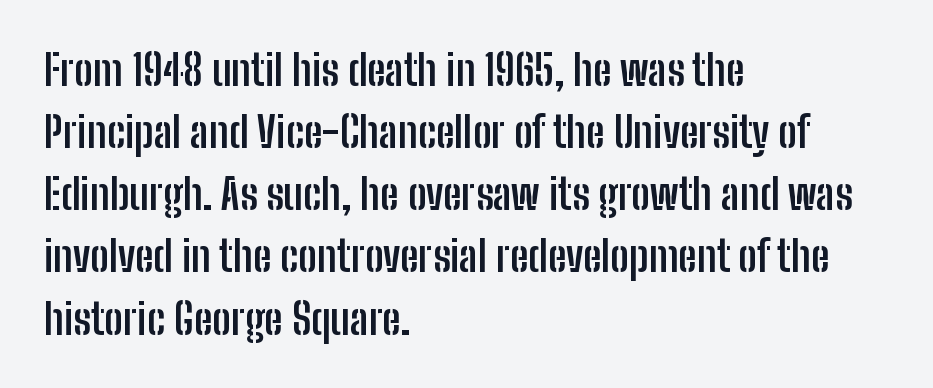
{"serif": "no", "italic": "no", "bold": "yes", "weight": "semibold", "width": "condensed", "stroke_contrast": "low", "x_height": "medium", "monospaced": "no", "underline": "no", "align": "left", "line_spacing": "normal", "line_spacing_ratio": 1.48, "letter_spacing": "normal", "letter_spacing_em": 0.0, "glyph_px": 42}
